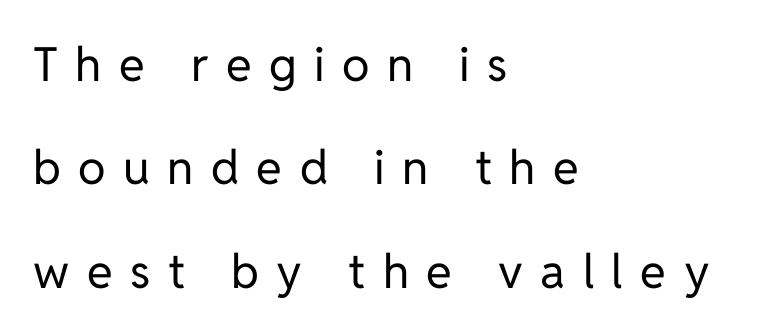
{"serif": "no", "italic": "no", "bold": "no", "weight": "regular", "width": "normal", "stroke_contrast": "low", "x_height": "medium", "monospaced": "no", "underline": "no", "align": "left", "line_spacing": "loose", "line_spacing_ratio": 2.2, "letter_spacing": "wide", "letter_spacing_em": 0.37, "glyph_px": 47}
